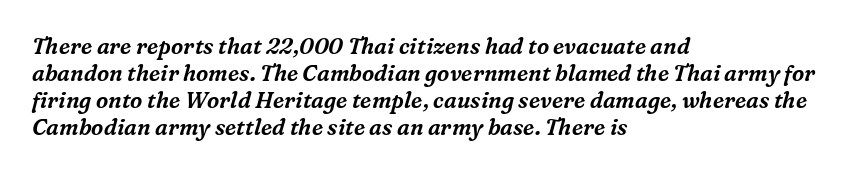
Q: Is the text italic (slanted)? A: Yes, it leans right by about 16 degrees.
Q: Is the text underlined? A: No.
Q: How is the paragraph aligned? A: Left-aligned.
Q: Is the spacing between letters normal or unusually wide? A: Normal.
